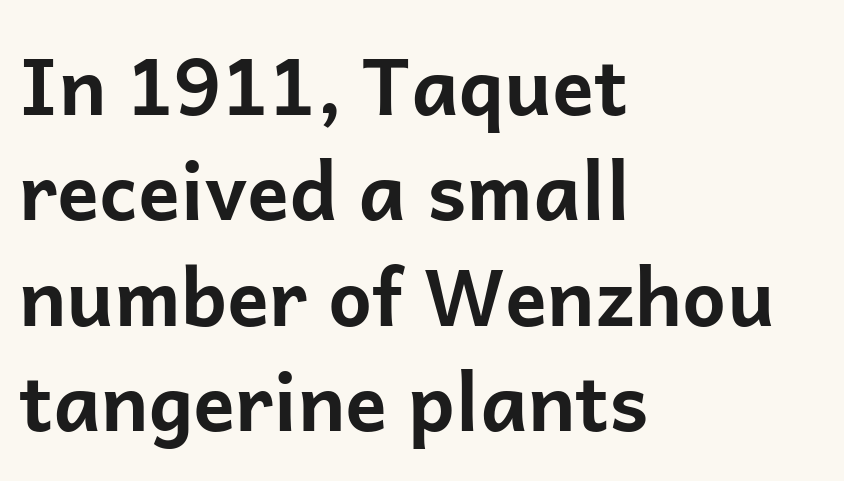
The image shows 78 px bold sans-serif type, upright; set left-aligned, normal line spacing (1.35x), normal letter spacing, not underlined; low stroke contrast and a medium x-height.
